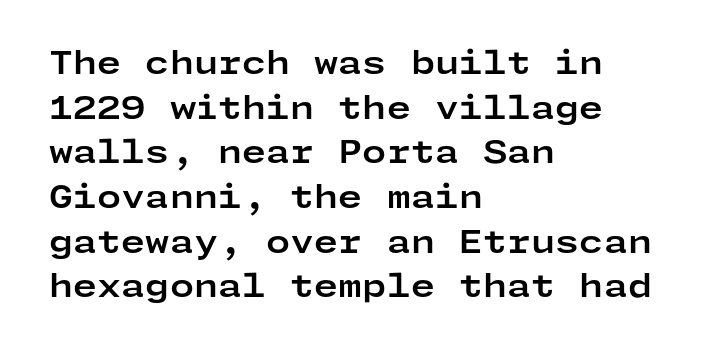
{"serif": "no", "italic": "no", "bold": "yes", "weight": "bold", "width": "wide", "stroke_contrast": "low", "x_height": "medium", "underline": "no", "align": "left", "line_spacing": "normal", "line_spacing_ratio": 1.44, "letter_spacing": "normal", "letter_spacing_em": 0.0, "glyph_px": 31}
